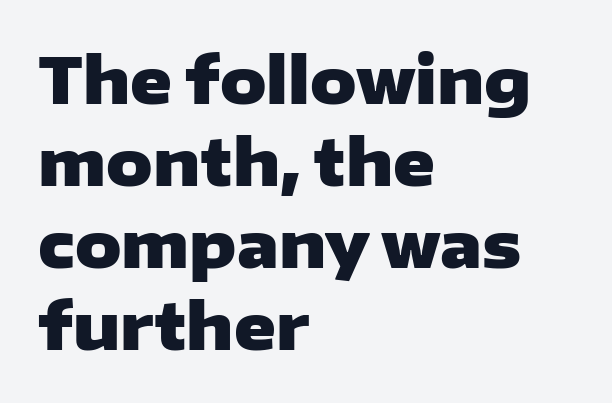
Beneath every word, the page is bare. Looks like regular typesetting: each glyph gets only the width it needs. Left-aligned paragraph, ragged on the right. This sample uses a sans-serif face. Weight check: bold — yes, fully. The space between consecutive lines is moderate.
